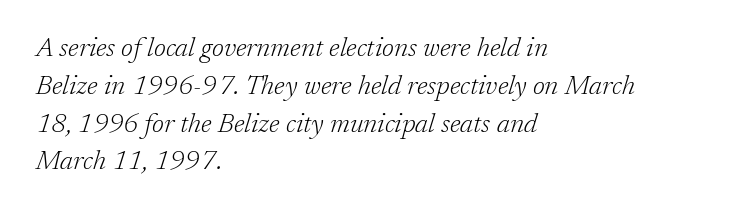
The image shows 27 px text type, italic (leaning right); set left-aligned, normal line spacing (1.4x), normal letter spacing, not underlined.
